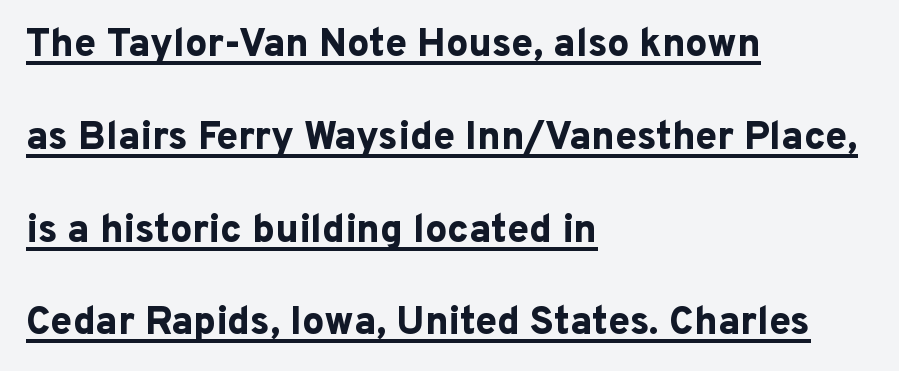
Q: Is the text bold? A: Yes.
Q: Is the text italic (slanted)? A: No, it is upright.
Q: Is the typeface a serif or a sans-serif typeface? A: Sans-serif.
Q: Is the text underlined? A: Yes.
Q: How is the paragraph aligned? A: Left-aligned.
Q: Is the spacing between letters normal or unusually wide? A: Normal.
Q: Is the spacing between lines tight, normal or loose? A: Loose.
Q: Width (condensed, normal, or wide)? A: Normal.
Q: Stroke contrast? A: Low.
Q: x-height? A: Medium.
Q: Monospaced? A: No.
